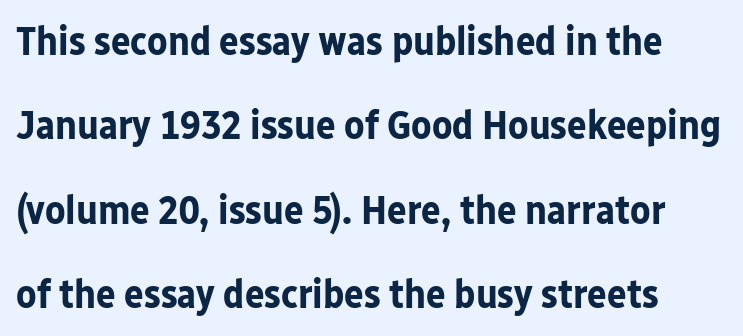
{"serif": "no", "italic": "no", "bold": "yes", "weight": "bold", "width": "normal", "stroke_contrast": "low", "x_height": "medium", "monospaced": "no", "underline": "no", "line_spacing": "loose", "line_spacing_ratio": 2.06, "letter_spacing": "normal", "letter_spacing_em": 0.0, "glyph_px": 41}
